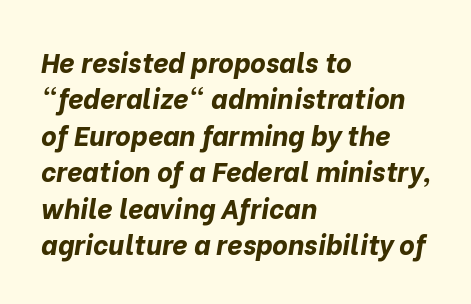
The image shows 27 px bold type, italic (leaning right); set left-aligned, normal line spacing (1.35x), normal letter spacing, not underlined.
